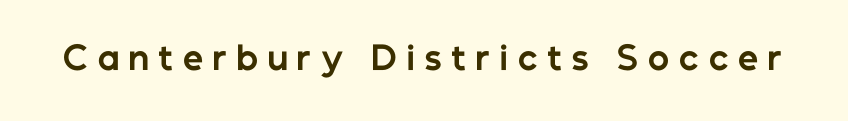
Q: Is the text bold? A: Yes.
Q: Is the text italic (slanted)? A: No, it is upright.
Q: Is the typeface a serif or a sans-serif typeface? A: Sans-serif.
Q: Is the text underlined? A: No.
Q: Is the spacing between letters normal or unusually wide? A: Unusually wide.
Q: Width (condensed, normal, or wide)? A: Normal.
Q: Stroke contrast? A: Low.
Q: x-height? A: Medium.
Q: Monospaced? A: No.
